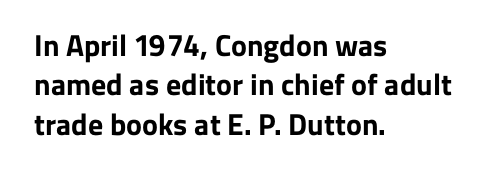
The image shows 30 px bold sans-serif type, upright; set left-aligned, normal line spacing (1.31x), normal letter spacing, not underlined; low stroke contrast and a medium x-height.
